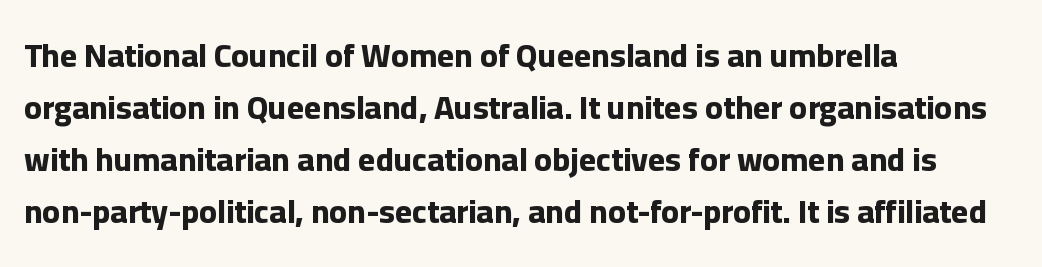
The image shows 33 px bold sans-serif type, upright; set left-aligned, normal line spacing (1.58x), normal letter spacing, not underlined; low stroke contrast and a medium x-height.
